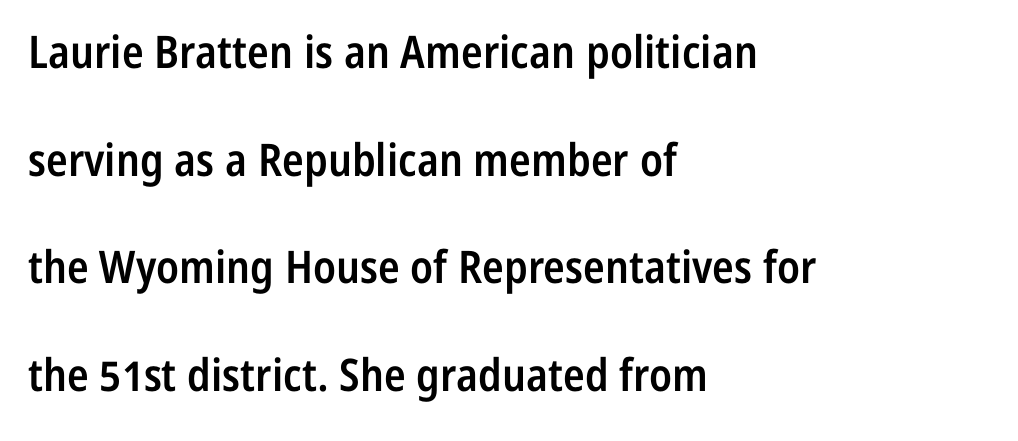
{"serif": "no", "italic": "no", "bold": "semi", "weight": "semibold", "width": "condensed", "stroke_contrast": "low", "x_height": "medium", "monospaced": "no", "underline": "no", "align": "left", "line_spacing": "loose", "line_spacing_ratio": 2.39, "letter_spacing": "normal", "letter_spacing_em": 0.0, "glyph_px": 45}
